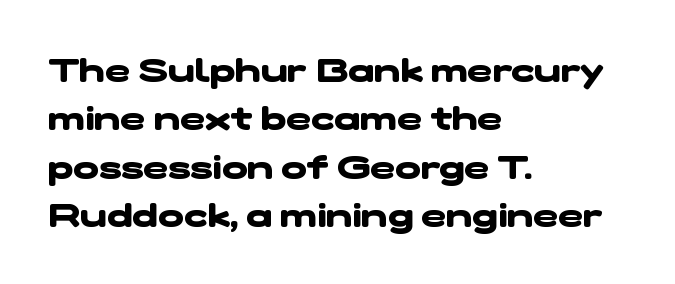
The image shows 34 px heavy, wide sans-serif type; set left-aligned, normal line spacing (1.42x), normal letter spacing, not underlined; low stroke contrast and a medium x-height.
